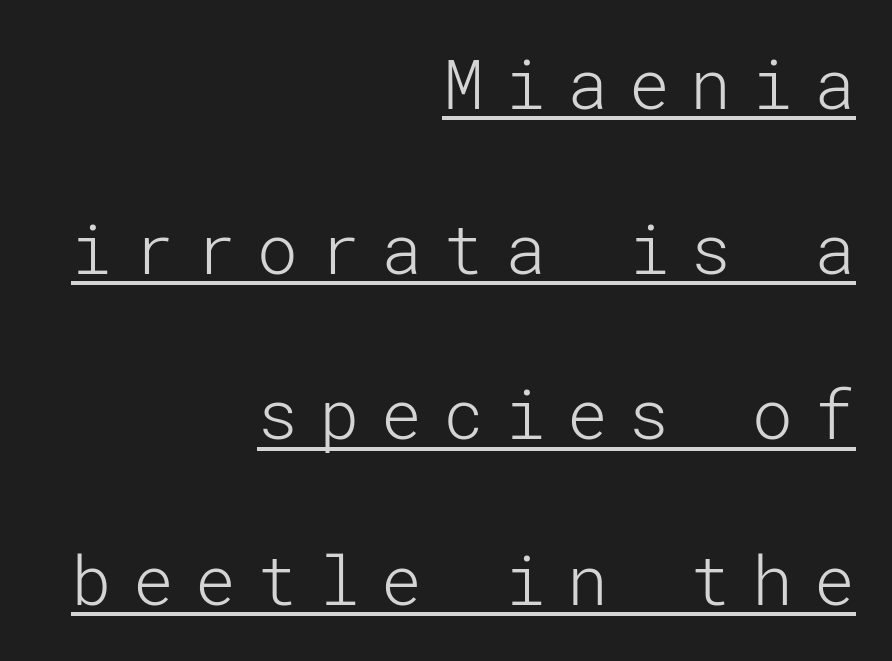
The image shows 68 px light sans-serif type, upright; set right-aligned, loose line spacing (2.43x), unusually wide letter spacing (+0.31 em), underlined; low stroke contrast and a medium x-height.
